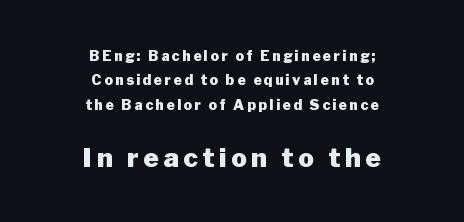
{"italic": "no", "bold": "yes", "underline": "no", "align": "center", "line_spacing_ratio": 1.75, "larger_block": "second", "size_ratio": 1.86, "glyph_px": 26}
